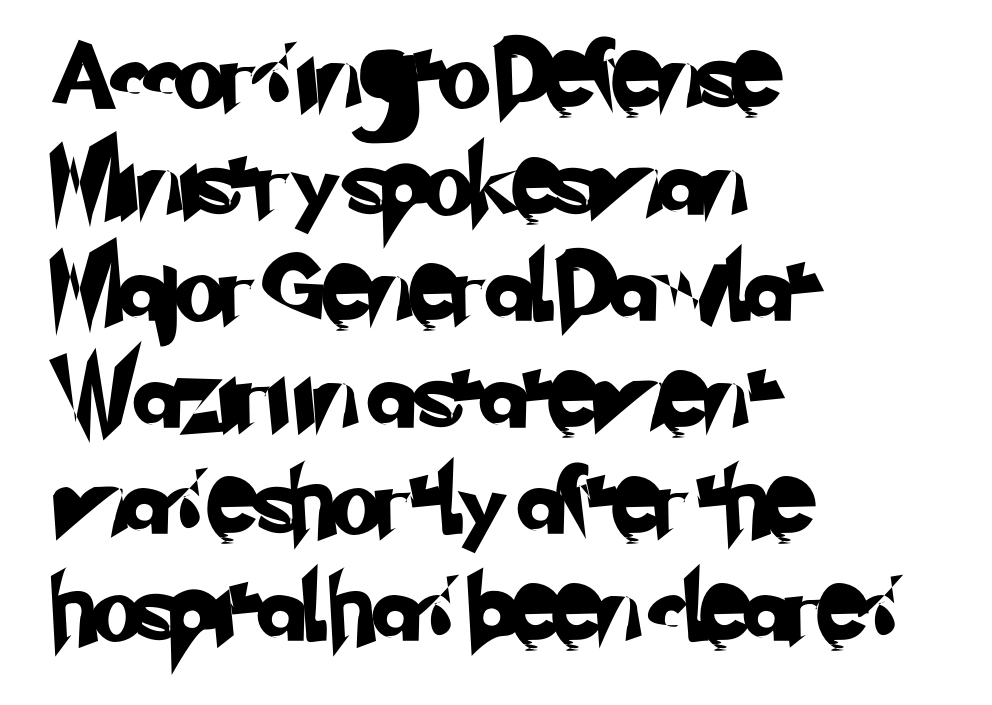
The image shows 67 px sans-serif type; set left-aligned, normal line spacing (1.59x), normal letter spacing, not underlined; low stroke contrast and a small x-height.
